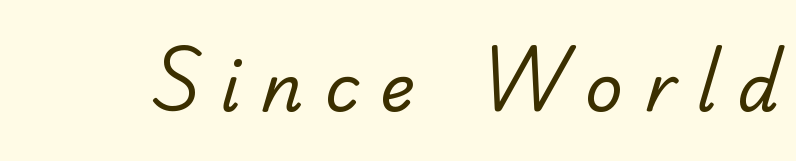
The gap between lines stays unmarked. The letters advance in unequal steps, a hallmark of proportional type. Heaviness? Minimal to ordinary, like unemphasized prose. The line texture is sparse and dotted thanks to wide tracking.
